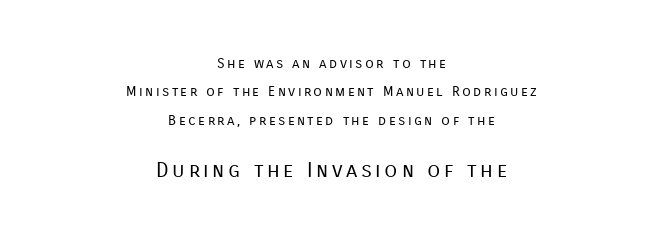
Which of the two is more prominent by size? The second, at the bottom. Letters rest on an invisible, unmarked baseline. Summary of vertical rhythm: relaxed, with wide interline spacing. No extra ink here — the face is not bold.
